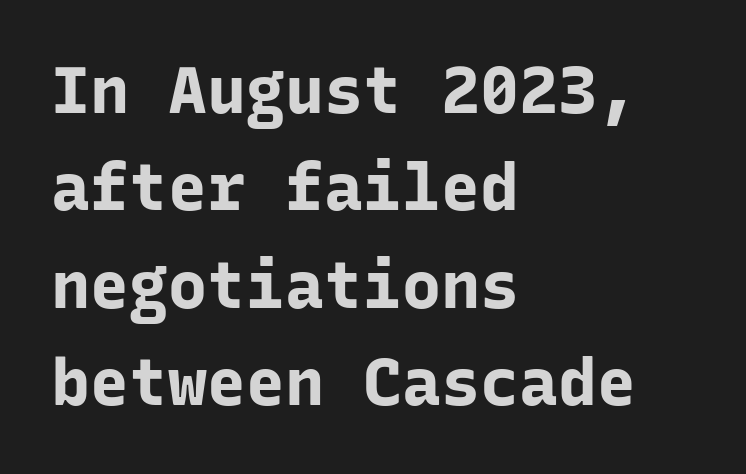
{"serif": "no", "italic": "no", "bold": "yes", "weight": "bold", "width": "normal", "stroke_contrast": "low", "x_height": "medium", "monospaced": "yes", "underline": "no", "align": "left", "line_spacing": "normal", "line_spacing_ratio": 1.5, "letter_spacing": "normal", "letter_spacing_em": 0.0, "glyph_px": 65}
